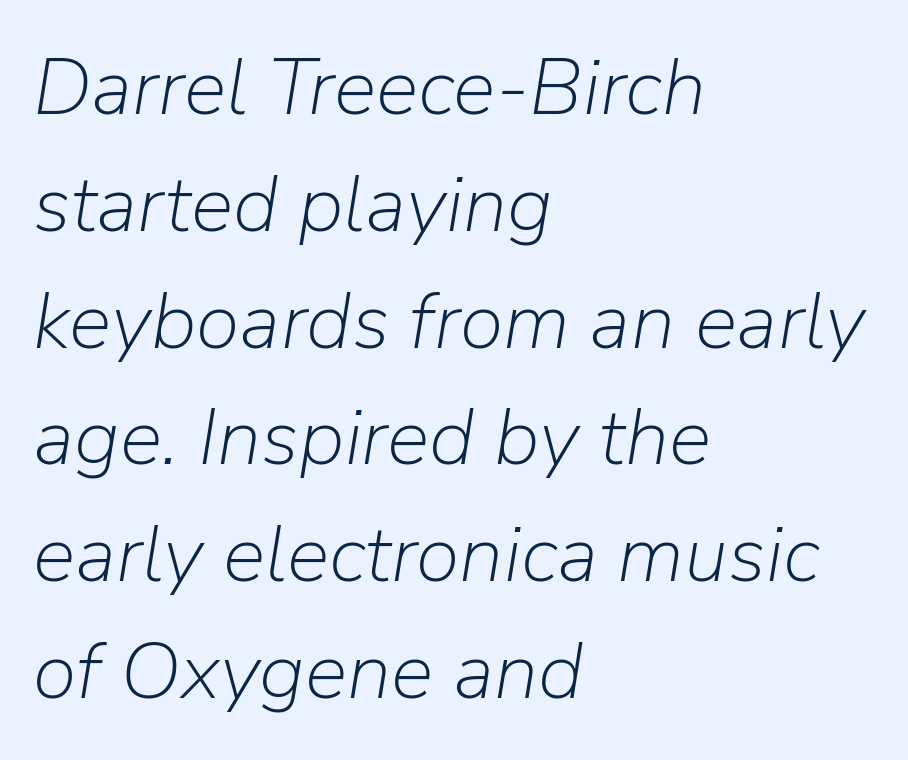
{"italic": "yes", "lean": "right", "slant_degrees": 9, "bold": "no", "weight": "light", "width": "normal", "stroke_contrast": "low", "x_height": "medium", "monospaced": "no", "underline": "no", "align": "left", "line_spacing": "normal", "line_spacing_ratio": 1.46, "letter_spacing": "normal", "letter_spacing_em": 0.0, "glyph_px": 80}
